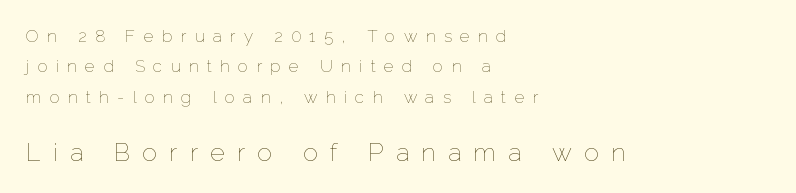
Q: Is the text bold? A: No.
Q: Is the text italic (slanted)? A: No, it is upright.
Q: Is the text underlined? A: No.
Q: How is the paragraph aligned? A: Left-aligned.
Q: Is the spacing between letters normal or unusually wide? A: Unusually wide.
Q: Which block of text is set in a larger size, the first (top) or the second (bottom)? A: The second (bottom) one.
